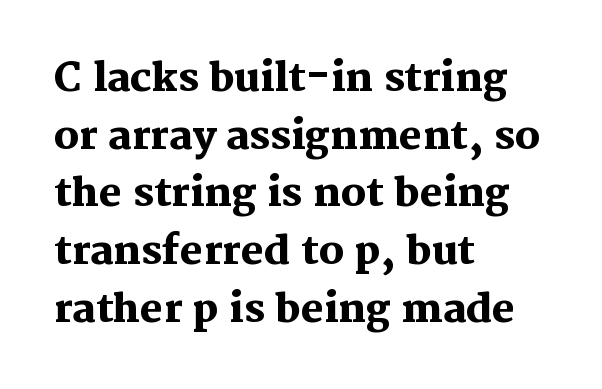
Q: Is the text bold? A: Yes.
Q: Is the text italic (slanted)? A: No, it is upright.
Q: Is the typeface a serif or a sans-serif typeface? A: Serif.
Q: Is the text underlined? A: No.
Q: How is the paragraph aligned? A: Left-aligned.
Q: Is the spacing between letters normal or unusually wide? A: Normal.
Q: Is the spacing between lines tight, normal or loose? A: Normal.
Q: Width (condensed, normal, or wide)? A: Normal.
Q: Stroke contrast? A: Medium.
Q: x-height? A: Medium.
Q: Monospaced? A: No.
